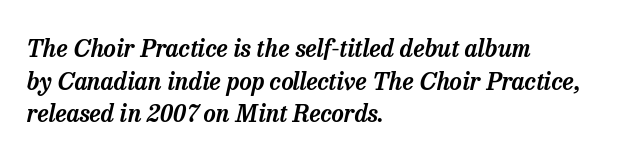
{"italic": "yes", "lean": "right", "slant_degrees": 13, "underline": "no", "align": "left", "line_spacing": "normal", "line_spacing_ratio": 1.36, "letter_spacing": "normal", "letter_spacing_em": 0.0, "glyph_px": 24}
